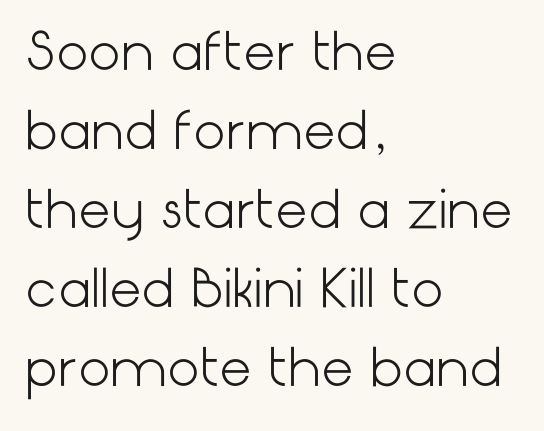
How would I describe the line gaps? Plain and ordinary. Rendered with straight, roman letterforms. The cut favours lightness, reaching ordinary text weight at its darkest. The text was rendered using a sans face with plain stroke endings.
